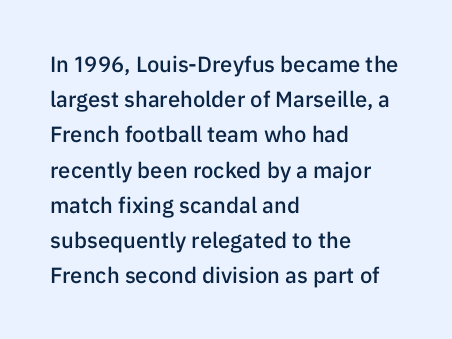
The ragged edge is on the right, which tells us the setting is flush left. If you measured baseline to baseline, you'd find a middling distance. Underlining? Definitely not there. The letters are semibold — heavier than regular but short of a full bold. Style check: upright. Inter-character spacing is left at the font's built-in metrics.
